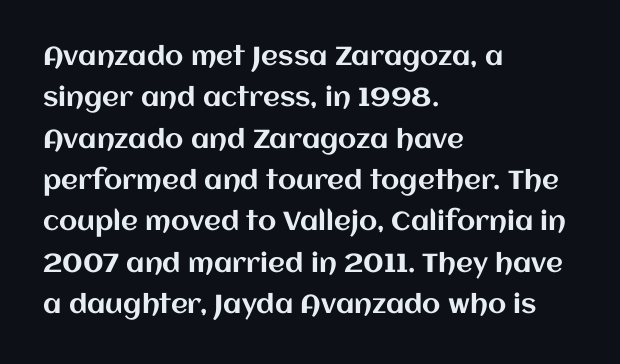
The image shows 26 px text type, upright; set left-aligned, normal line spacing (1.59x), normal letter spacing, not underlined.
